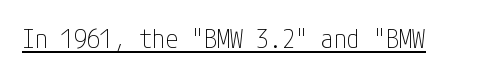
{"italic": "no", "bold": "no", "underline": "yes", "letter_spacing": "normal", "letter_spacing_em": 0.0, "glyph_px": 26}
